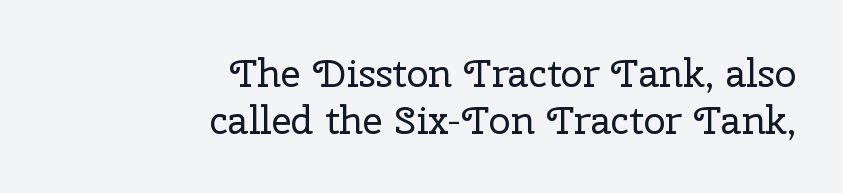
Layout note: lines flush right. Nope, not italic — everything's standing straight. The space beneath each line is pristine and unruled. Ink coverage per letter is moderate at most.
